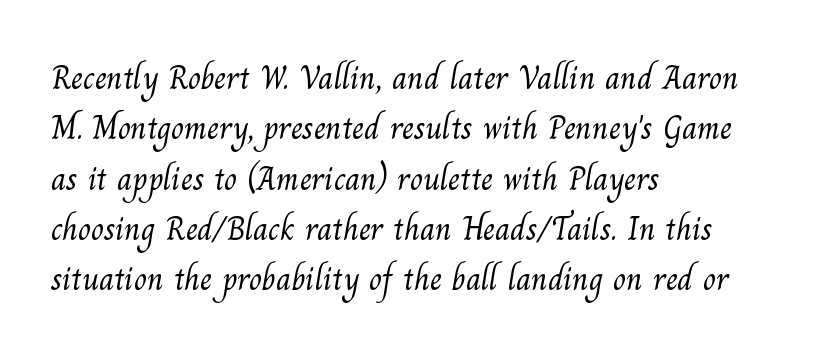
The image shows 34 px light serif type; set left-aligned, normal line spacing (1.48x), normal letter spacing, not underlined; medium stroke contrast and a small x-height.
